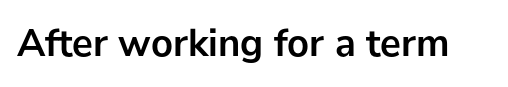
Note the varied advance widths — an 'i' is clearly narrower than an 'm'. Classification — sans serif. The lettering stays uniformly vertical, giving the passage a roman look. Descenders hang freely into open space.
